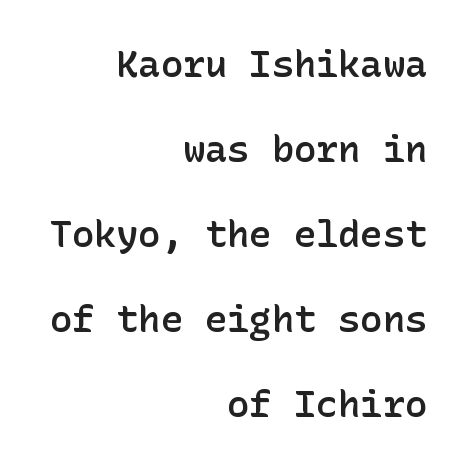
Posture: vertical. A bit beefed up — I'd call it semibold rather than bold. Unlike a traditional serif, this face leaves its strokes unadorned. Whoever set this chose breathing room over compactness in the vertical rhythm.
